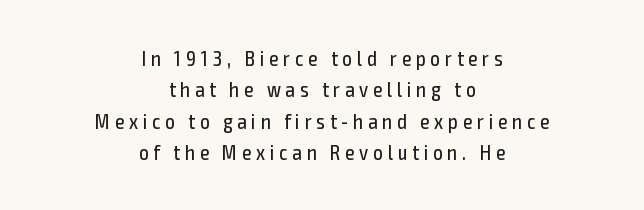
Interline gaps are of average width in this sample. Tracking here is generous; glyphs stand well apart from one another. The typesetting does not lean heavy: it is not bold. The lettering holds an erect, upright posture throughout. Bare-footed words on every line.
